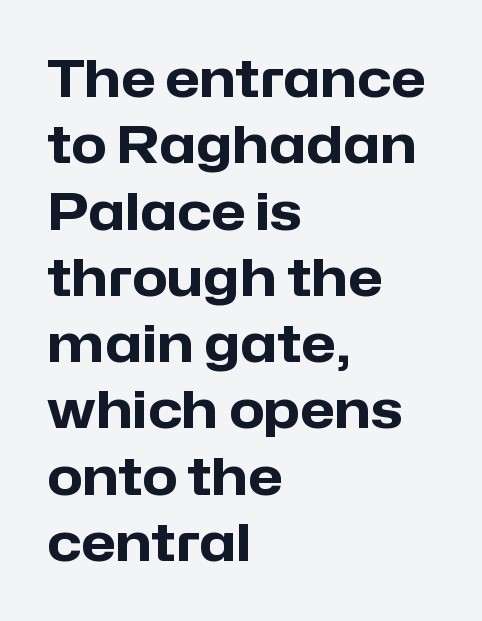
Q: Is the text bold? A: Yes.
Q: Is the text italic (slanted)? A: No, it is upright.
Q: Is the typeface a serif or a sans-serif typeface? A: Sans-serif.
Q: Is the text underlined? A: No.
Q: How is the paragraph aligned? A: Left-aligned.
Q: Is the spacing between letters normal or unusually wide? A: Normal.
Q: Is the spacing between lines tight, normal or loose? A: Normal.
Q: Width (condensed, normal, or wide)? A: Normal.
Q: Stroke contrast? A: Low.
Q: x-height? A: Medium.
Q: Monospaced? A: No.
